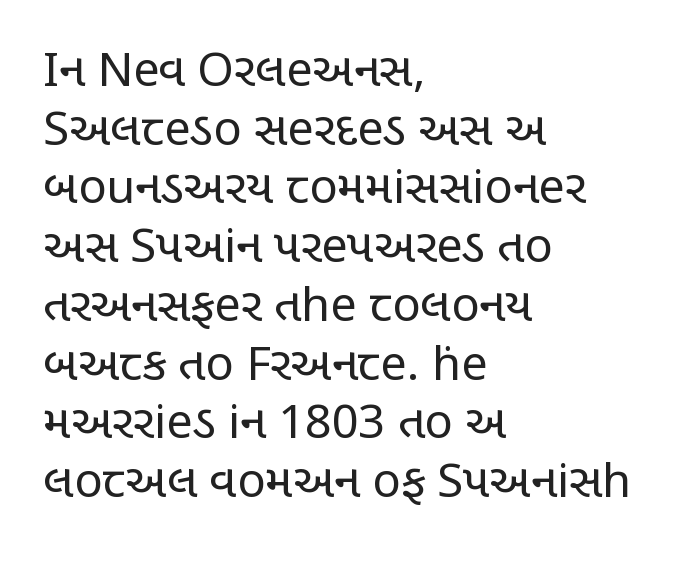
{"serif": "no", "italic": "no", "bold": "no", "weight": "regular", "width": "condensed", "stroke_contrast": "low", "x_height": "large", "monospaced": "no", "underline": "no", "align": "left", "line_spacing": "normal", "line_spacing_ratio": 1.25, "letter_spacing": "normal", "letter_spacing_em": 0.0, "glyph_px": 47}
